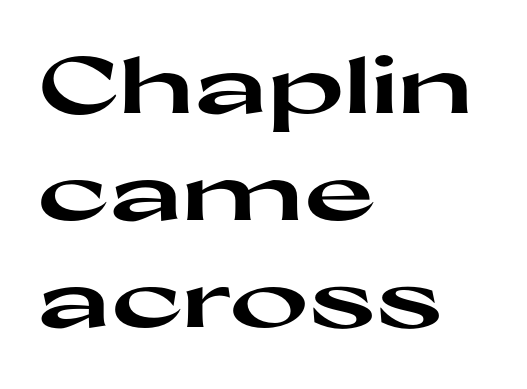
The image shows 76 px heavy, wide sans-serif type, upright; set left-aligned, normal line spacing (1.41x), normal letter spacing, not underlined; high stroke contrast and a medium x-height.
